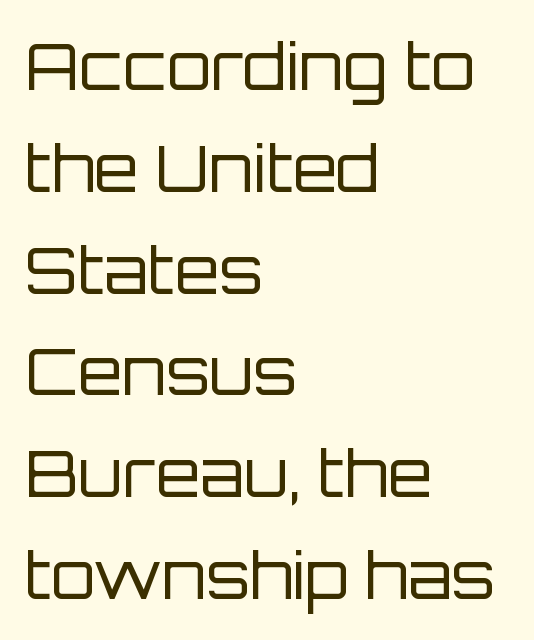
{"serif": "no", "italic": "no", "bold": "no", "weight": "regular", "width": "normal", "stroke_contrast": "low", "x_height": "large", "monospaced": "no", "underline": "no", "align": "left", "line_spacing": "normal", "line_spacing_ratio": 1.59, "letter_spacing": "normal", "letter_spacing_em": 0.0, "glyph_px": 64}
